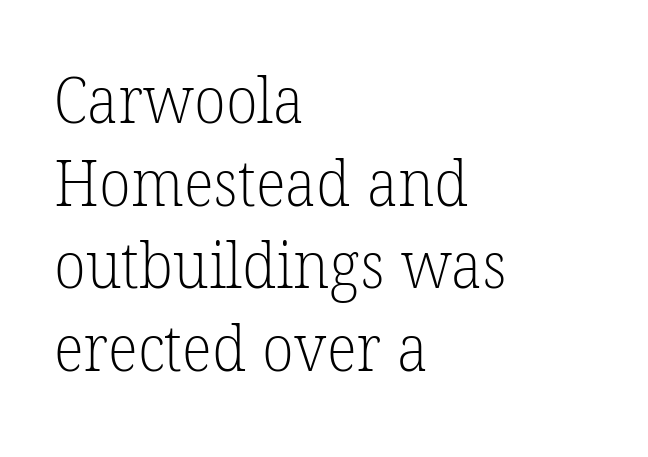
The image shows 64 px light serif type; set left-aligned, normal line spacing (1.29x), normal letter spacing, not underlined; low stroke contrast and a medium x-height.
